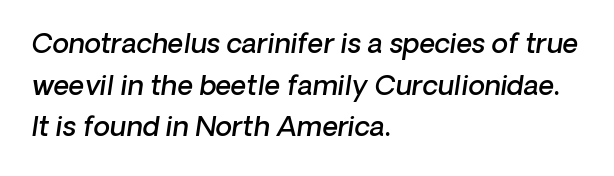
These lines stack with their left ends in a neat column. Glyph-to-glyph distance matches everyday printed text. Each new line begins a customary step beneath the previous one. Descenders hang freely into open space. The face used here has a pronounced slope to its letters.
